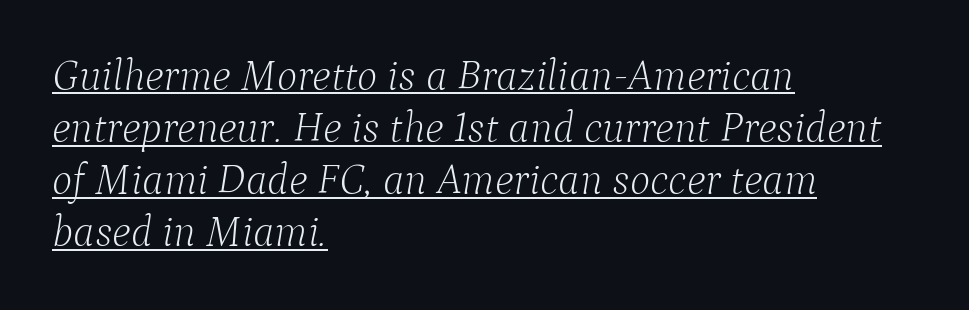
{"serif": "yes", "italic": "yes", "lean": "right", "slant_degrees": 9, "bold": "no", "weight": "light", "width": "normal", "stroke_contrast": "low", "x_height": "medium", "monospaced": "no", "underline": "yes", "align": "left", "line_spacing_ratio": 1.21, "letter_spacing": "normal", "letter_spacing_em": 0.0, "glyph_px": 43}
